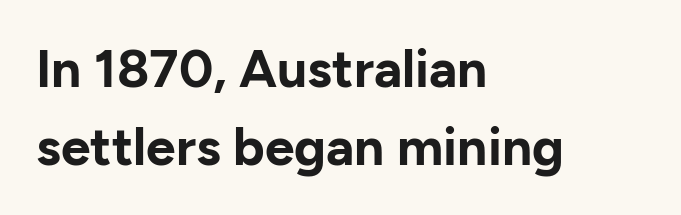
The image shows 53 px bold sans-serif type, upright; set left-aligned, normal line spacing (1.47x), normal letter spacing, not underlined; low stroke contrast and a medium x-height.
